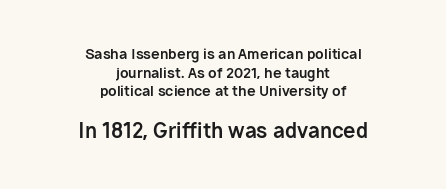
{"italic": "no", "bold": "yes", "underline": "no", "align": "center", "line_spacing": "normal", "line_spacing_ratio": 1.33, "letter_spacing": "normal", "letter_spacing_em": 0.0, "larger_block": "second", "size_ratio": 1.43, "glyph_px": 20}
